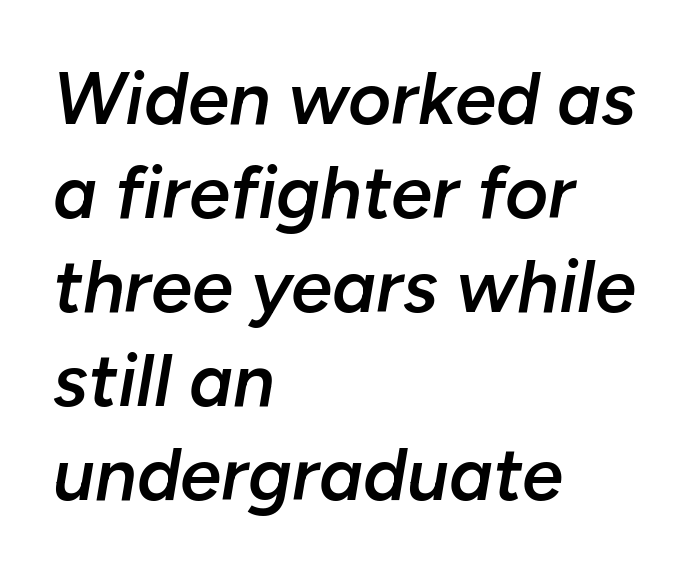
The strokes are fattened partway — semibold, not bold. Character widths vary here, with narrow letters taking less room than wide ones. Left-aligned paragraph, ragged on the right. Notice how the stems are inclined rather than vertical — that's the hallmark of italics. Each row of text sits above clean, open space.
